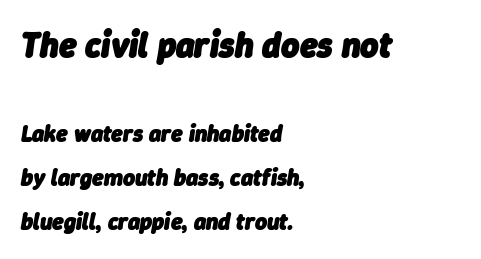
Q: Is the text bold? A: Yes.
Q: Is the text italic (slanted)? A: Yes, it leans right by about 9 degrees.
Q: Is the text underlined? A: No.
Q: How is the paragraph aligned? A: Left-aligned.
Q: Is the spacing between letters normal or unusually wide? A: Normal.
Q: Is the spacing between lines tight, normal or loose? A: Loose.
Q: Which block of text is set in a larger size, the first (top) or the second (bottom)? A: The first (top) one.
Q: Width (condensed, normal, or wide)? A: Normal.
Q: Stroke contrast? A: Low.
Q: x-height? A: Medium.
Q: Monospaced? A: No.
